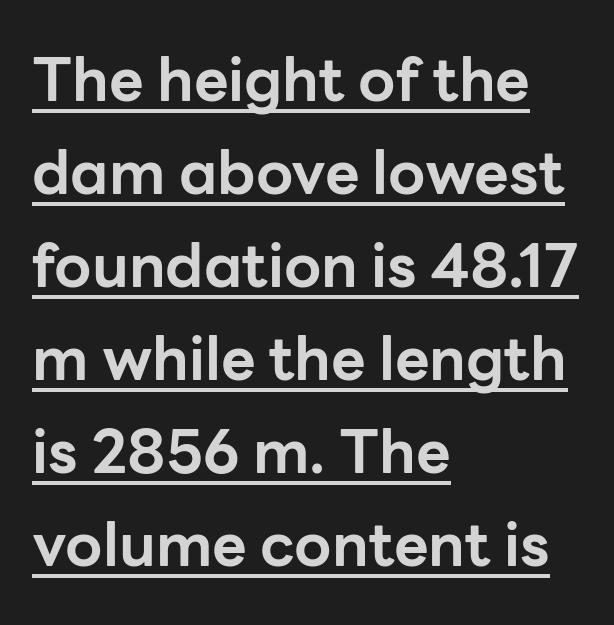
The image shows 60 px bold sans-serif type, upright; set left-aligned, normal line spacing (1.55x), normal letter spacing, underlined; low stroke contrast and a medium x-height.
